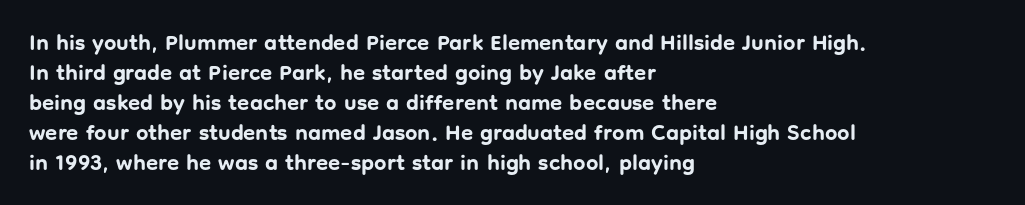
The image shows 22 px bold type, upright; set left-aligned, normal line spacing (1.36x), normal letter spacing, not underlined.
